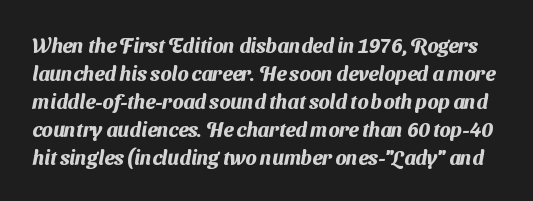
{"bold": "yes", "underline": "no", "line_spacing": "normal", "line_spacing_ratio": 1.4, "letter_spacing": "normal", "letter_spacing_em": 0.0, "glyph_px": 20}
